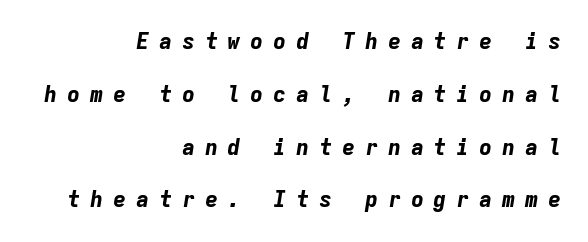
The image shows 22 px bold type, italic (leaning right); set right-aligned, loose line spacing (2.4x), unusually wide letter spacing (+0.44 em), not underlined.
